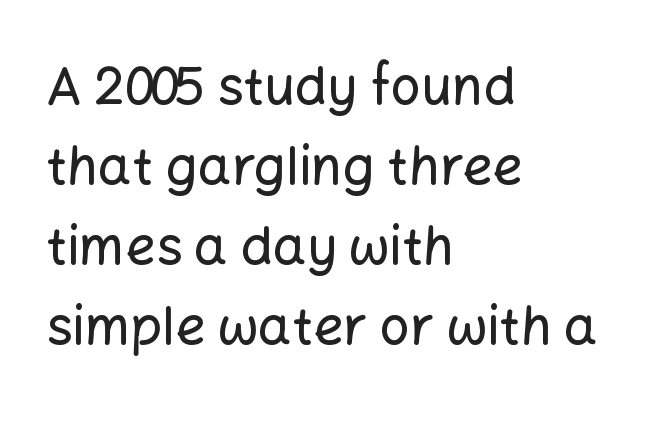
Q: Is the text italic (slanted)? A: No, it is upright.
Q: Is the typeface a serif or a sans-serif typeface? A: Sans-serif.
Q: Is the text underlined? A: No.
Q: How is the paragraph aligned? A: Left-aligned.
Q: Is the spacing between letters normal or unusually wide? A: Normal.
Q: Is the spacing between lines tight, normal or loose? A: Normal.
Q: Width (condensed, normal, or wide)? A: Normal.
Q: Stroke contrast? A: Low.
Q: x-height? A: Medium.
Q: Monospaced? A: No.
